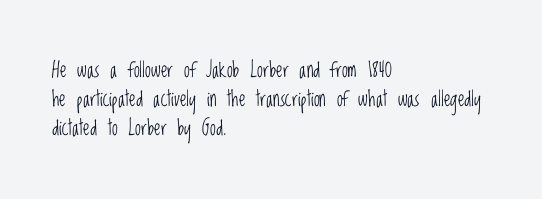
Each new line begins a customary step beneath the previous one. Stems here are at most as thick as an everyday book face. Words appear dense and cohesive because spacing is normal. Descenders hang freely into open space. The axis of the letterforms is exactly vertical.
